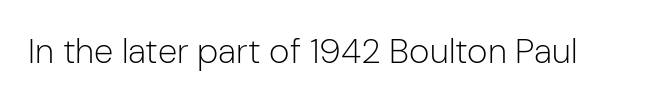
A typesetter would label this face a sans. A roman cut, with each character standing at attention. Type without underlining. Proportional: the letters do not fall into vertical columns. The characters are drawn with everyday or finer stroke widths.
